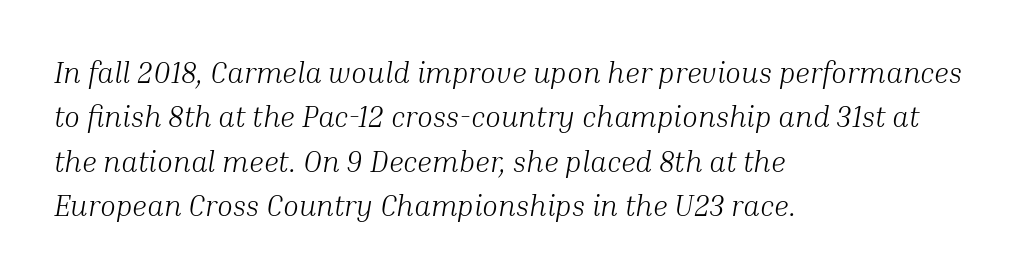
In terms of letterspacing, this is plain default setting. The ragged edge is on the right, which tells us the setting is flush left. Notice how the stems are inclined rather than vertical — that's the hallmark of italics. The space directly below the letters is spotless. No letter is thick-stroked: the sample isn't bold.
